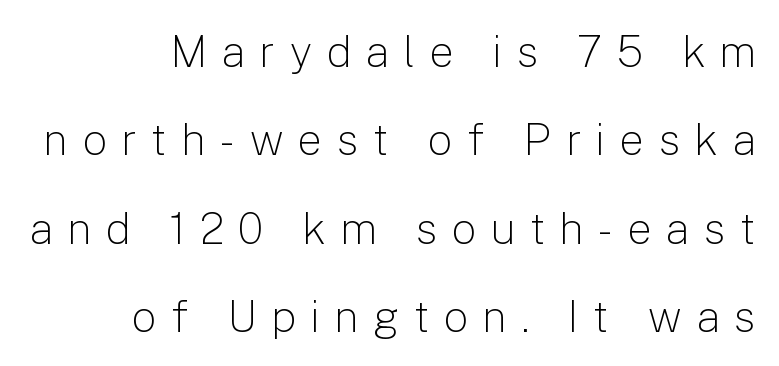
Q: Is the text bold? A: No.
Q: Is the text italic (slanted)? A: No, it is upright.
Q: Is the typeface a serif or a sans-serif typeface? A: Sans-serif.
Q: Is the text underlined? A: No.
Q: How is the paragraph aligned? A: Right-aligned.
Q: Is the spacing between letters normal or unusually wide? A: Unusually wide.
Q: Is the spacing between lines tight, normal or loose? A: Loose.
Q: Width (condensed, normal, or wide)? A: Normal.
Q: Stroke contrast? A: Low.
Q: x-height? A: Medium.
Q: Monospaced? A: No.
